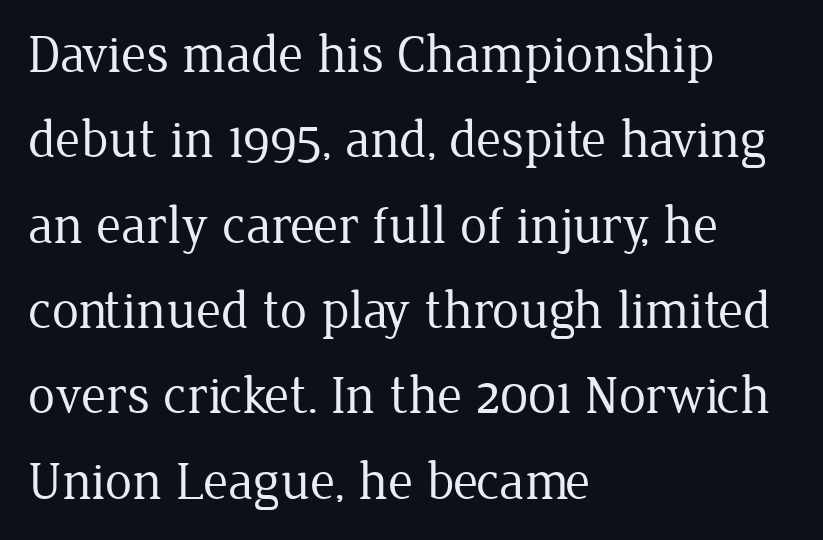
The paragraph has a hard left edge and a soft right edge. The font's upright variant was chosen for this text. Any mark beneath the type? The region is blank. The passage shown has conventional tracking throughout. The passage shown is not bold in any degree.
